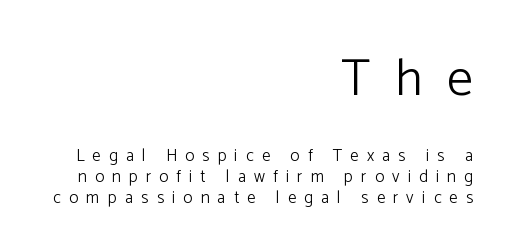
{"serif": "no", "italic": "no", "bold": "no", "weight": "light", "width": "normal", "stroke_contrast": "low", "x_height": "medium", "monospaced": "no", "underline": "no", "align": "right", "line_spacing_ratio": 1.22, "letter_spacing": "wide", "letter_spacing_em": 0.48, "larger_block": "first", "size_ratio": 3.06, "glyph_px": 52}
